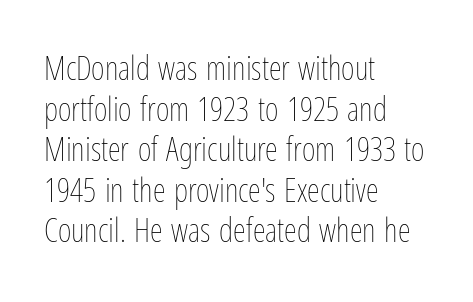
Standard letterfit; no display-style spreading of the glyphs. This rendering features lettering with no underline. This sample has the flowing, uneven cadence of proportional lettering. The font is comparable to plain body text, perhaps lighter. These lines are set flush left with a ragged right edge.
